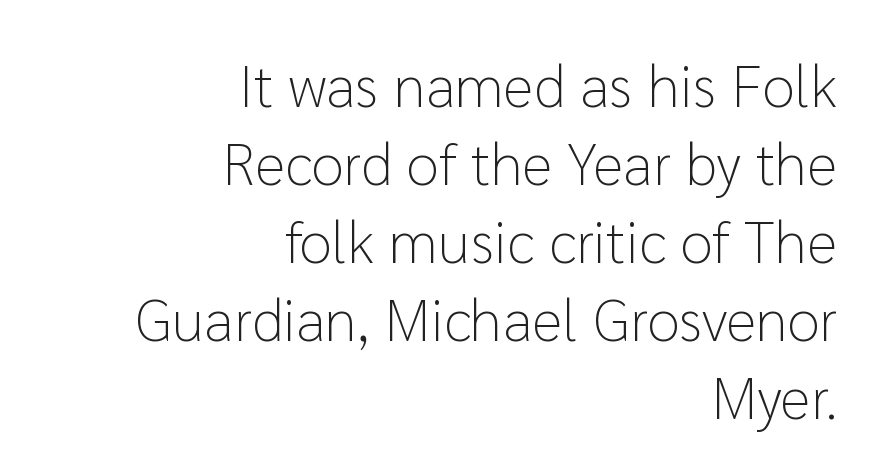
Stroke terminals: plain, sans-serif. The font's upright variant was chosen for this text. Proportional: the letters do not fall into vertical columns. Tracking here is standard; glyphs follow each other at the usual distance. Bold? No — there's no thickening of the strokes. The space between consecutive lines is moderate.
